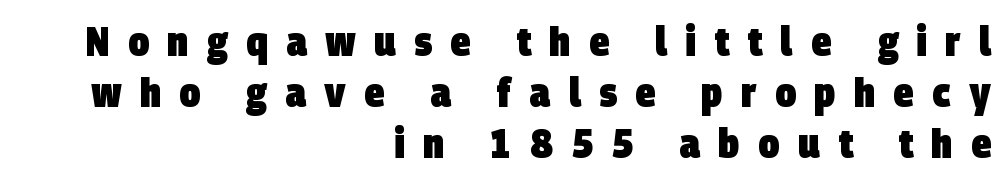
{"serif": "no", "bold": "yes", "weight": "heavy", "width": "condensed", "stroke_contrast": "low", "x_height": "large", "monospaced": "no", "underline": "no", "align": "right", "line_spacing_ratio": 1.24, "letter_spacing": "wide", "letter_spacing_em": 0.45, "glyph_px": 41}
